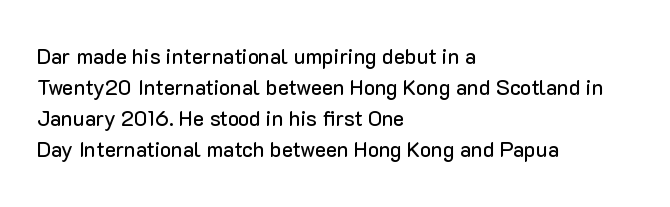
The image shows 21 px text type, upright; set left-aligned, normal line spacing (1.48x), normal letter spacing, not underlined.
